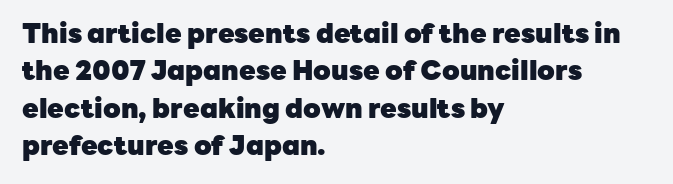
It's the straight-up-and-down kind of type. The lines are quadded left. Letter spacing: default. Rule under the text: the space is simply empty. The space between consecutive lines is moderate. Notice how thick the strokes are: this is what a full bold looks like.
